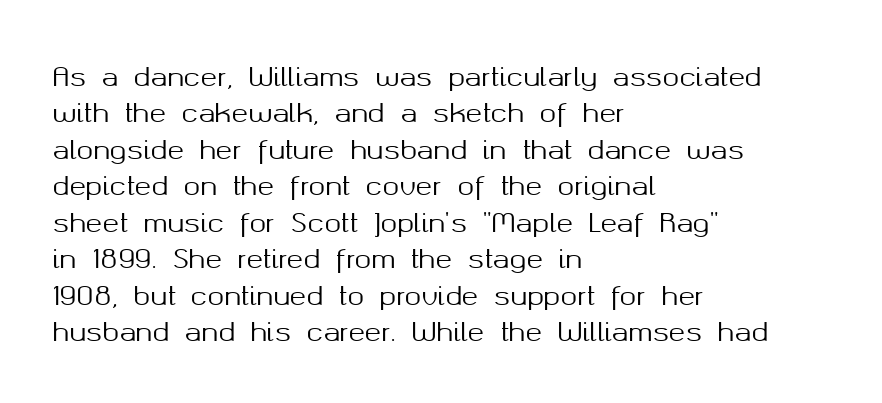
Q: Is the text italic (slanted)? A: No, it is upright.
Q: Is the text underlined? A: No.
Q: How is the paragraph aligned? A: Left-aligned.
Q: Is the spacing between letters normal or unusually wide? A: Normal.
Q: Is the spacing between lines tight, normal or loose? A: Normal.
